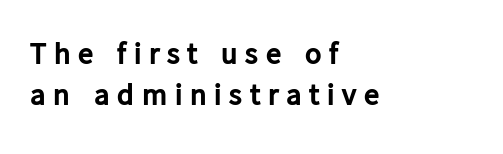
This is sans-serif lettering, the kind often seen on screens and signage. Teacher's note: observe the even left margin — that is flush-left alignment. This sample uses expanded letter spacing, leaving extra air between glyphs. The font's upright variant was chosen for this text. Clear beneath every line of the passage. Looks like regular typesetting: each glyph gets only the width it needs.
